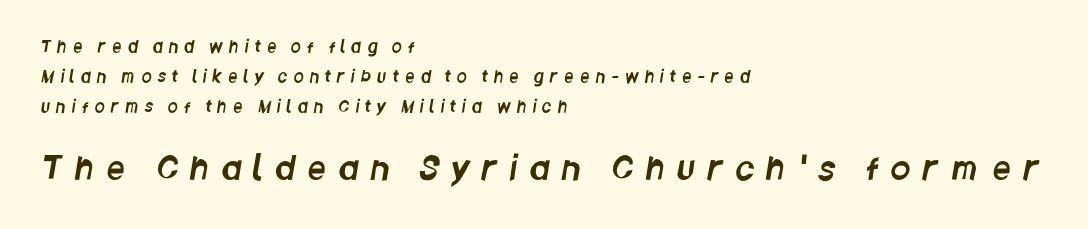
Unmarked baselines from the first word to the last. Does the copy run flush right? No — it runs flush left. Type size steps up from the first block to the second. These lines are rendered in a variable-pitch font. Is the letter spacing exaggerated? Yes — the characters are pushed far apart. Grotesque or geometric, the face here clearly has no serifs.
